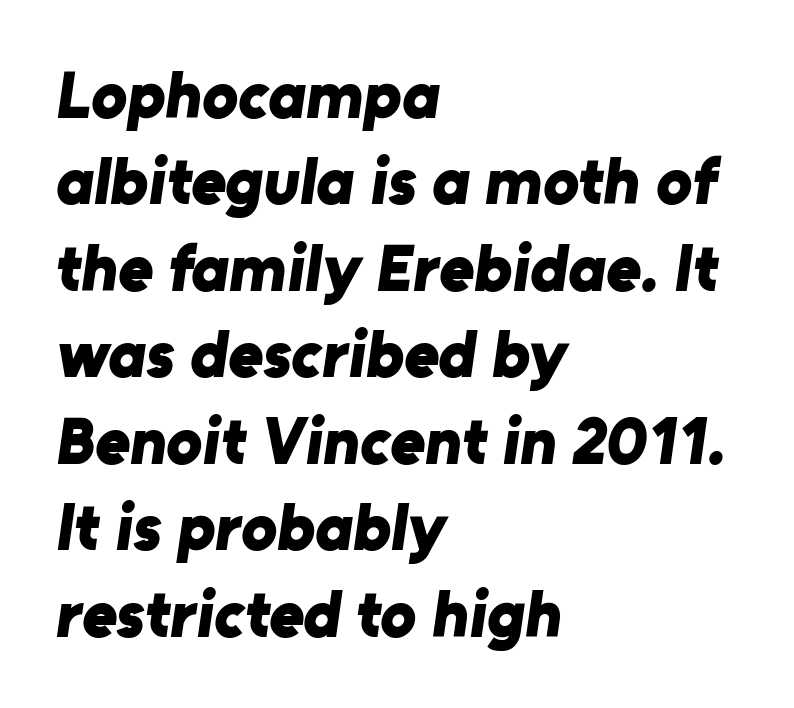
{"serif": "no", "bold": "yes", "weight": "bold", "width": "normal", "stroke_contrast": "low", "x_height": "medium", "monospaced": "no", "underline": "no", "align": "left", "line_spacing": "normal", "line_spacing_ratio": 1.29, "letter_spacing": "normal", "letter_spacing_em": 0.0, "glyph_px": 67}
